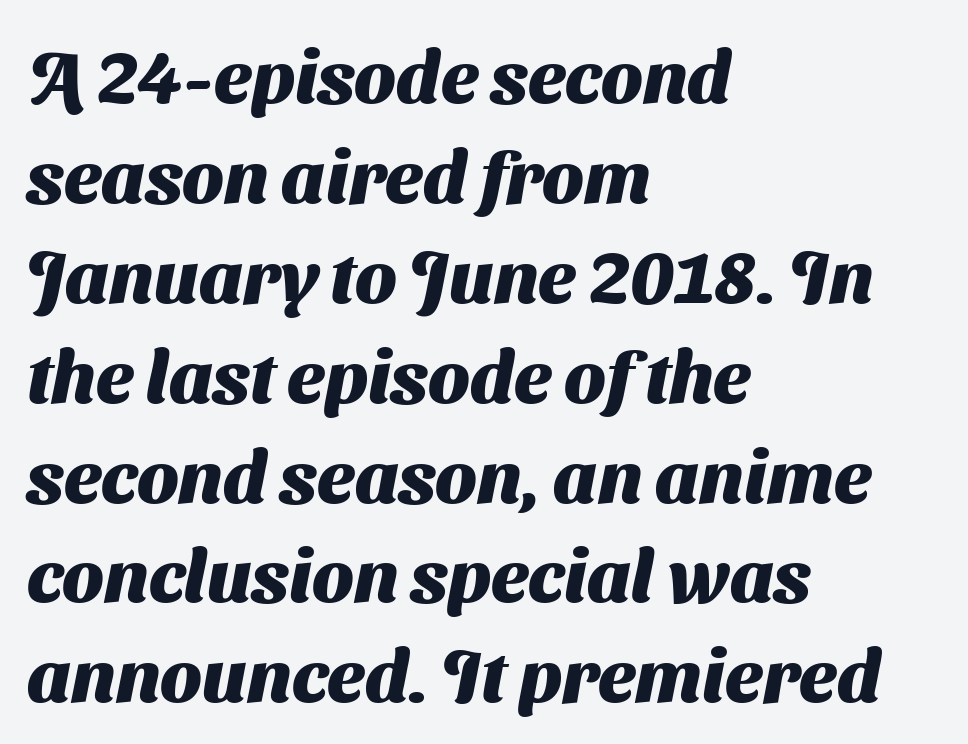
The image shows 74 px heavy sans-serif type; set left-aligned, normal line spacing (1.35x), normal letter spacing, not underlined; medium stroke contrast and a medium x-height.
